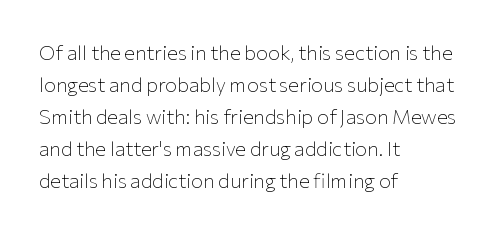
{"italic": "no", "bold": "no", "underline": "no", "align": "left", "line_spacing": "normal", "line_spacing_ratio": 1.6, "letter_spacing": "normal", "letter_spacing_em": 0.0, "glyph_px": 20}
